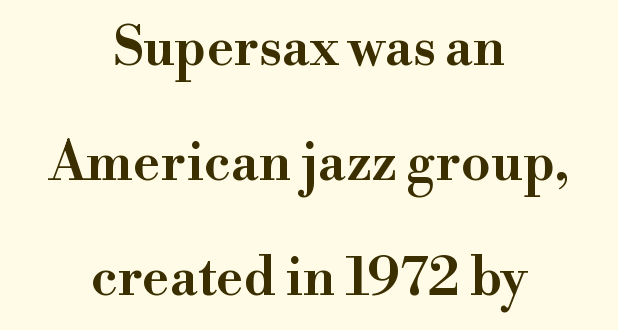
This is serif lettering, the kind often seen in printed books. Look at the tracking — it's just the regular setting, nothing added. If you drew a line through each stem, it would be perfectly vertical. Notice how the passage keeps no hard edge, just a central spine.
